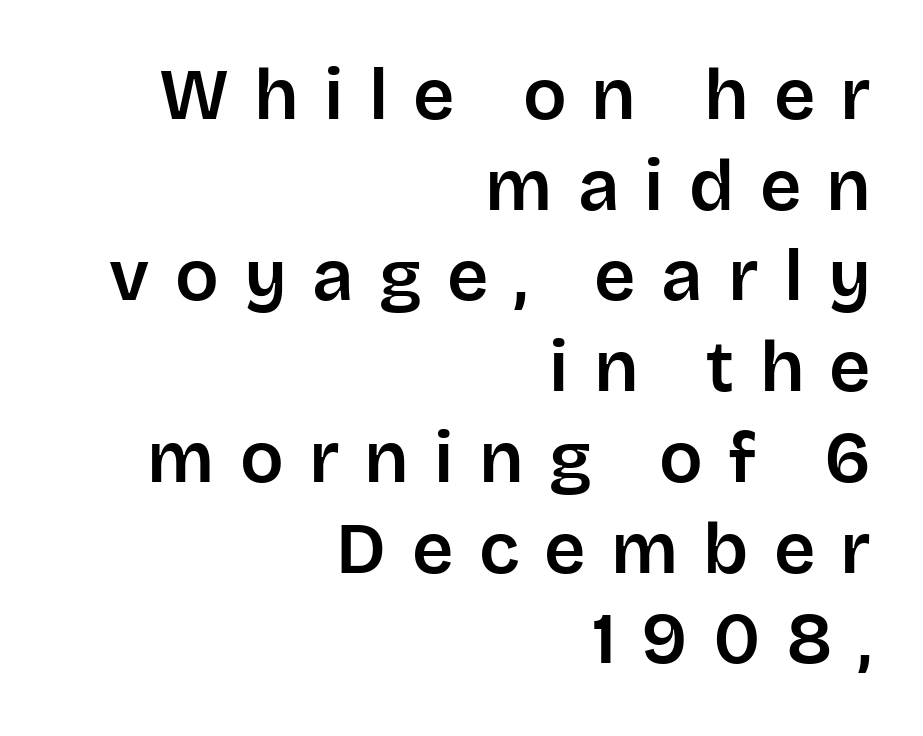
{"serif": "no", "italic": "no", "width": "normal", "stroke_contrast": "low", "x_height": "large", "monospaced": "no", "underline": "no", "align": "right", "line_spacing": "normal", "line_spacing_ratio": 1.26, "letter_spacing": "wide", "letter_spacing_em": 0.35, "glyph_px": 72}
